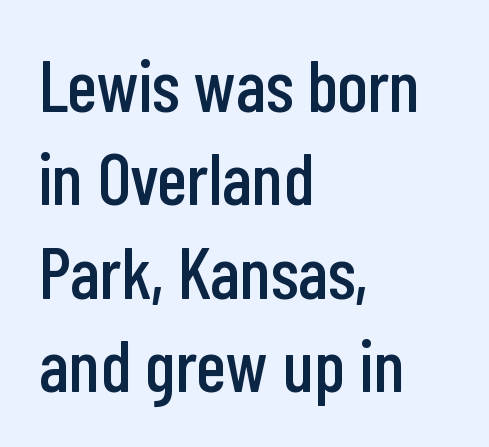
Q: Is the text italic (slanted)? A: No, it is upright.
Q: Is the typeface a serif or a sans-serif typeface? A: Sans-serif.
Q: Is the text underlined? A: No.
Q: How is the paragraph aligned? A: Left-aligned.
Q: Is the spacing between letters normal or unusually wide? A: Normal.
Q: Is the spacing between lines tight, normal or loose? A: Normal.
Q: Width (condensed, normal, or wide)? A: Condensed.
Q: Stroke contrast? A: Low.
Q: x-height? A: Medium.
Q: Monospaced? A: No.
